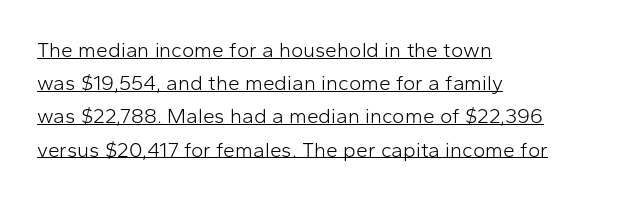
{"italic": "no", "bold": "no", "underline": "yes", "align": "left", "line_spacing": "normal", "line_spacing_ratio": 1.58, "letter_spacing": "normal", "letter_spacing_em": 0.0, "glyph_px": 21}
